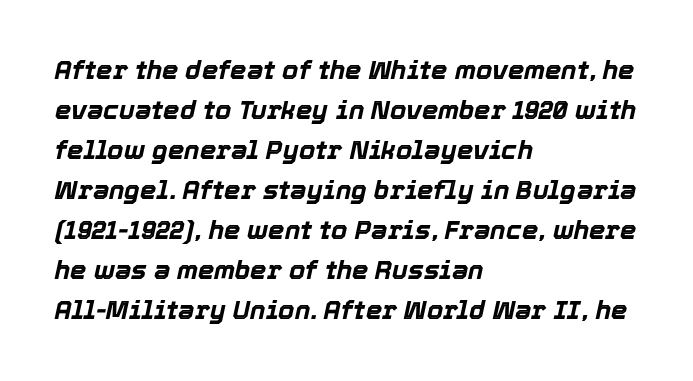
Observe the ordinary spacing: letters are neighbours, not strangers. Is the type slanted? Yes — the strokes lean at a clear angle. The leading is moderate, giving the passage an even texture. Nobody drew a line under any word here. Heavy-handed strokes throughout: this text is bold.
